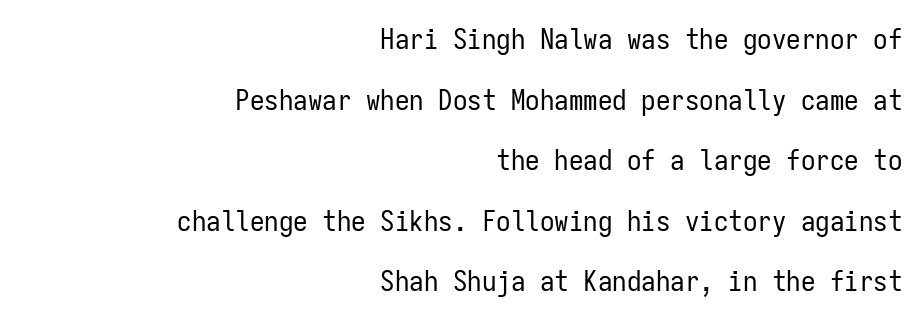
The typeface chosen for these lines omits serifs. No letter is thick-stroked: the sample isn't bold. Designer's note — italics off, roman on. Widely set lines give the paragraph a tall, airy silhouette.
